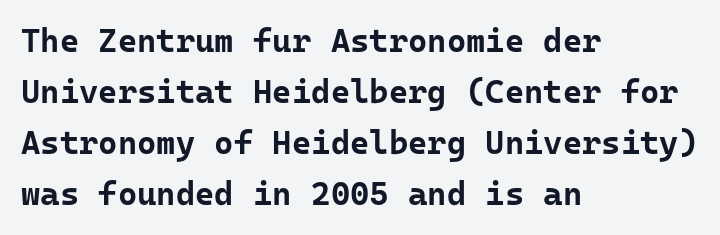
Q: Is the text bold? A: Yes.
Q: Is the text italic (slanted)? A: No, it is upright.
Q: Is the typeface a serif or a sans-serif typeface? A: Sans-serif.
Q: Is the text underlined? A: No.
Q: How is the paragraph aligned? A: Left-aligned.
Q: Is the spacing between letters normal or unusually wide? A: Normal.
Q: Is the spacing between lines tight, normal or loose? A: Normal.
Q: Width (condensed, normal, or wide)? A: Normal.
Q: Stroke contrast? A: Low.
Q: x-height? A: Medium.
